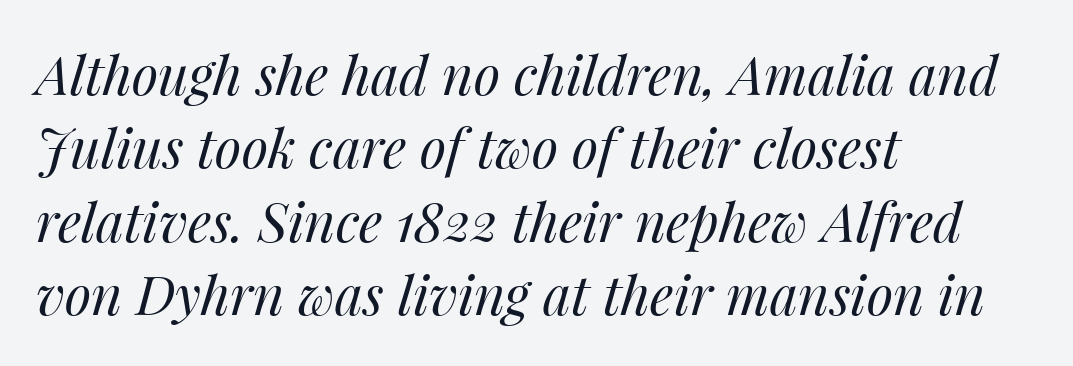
Every character sits at an angle, as italics do. Nobody touched the tracking dial on this one. Compared with a centered layout, this one pins lines to the left instead. The passage shown is not bold in any degree. The passage shown is not underscored anywhere.
